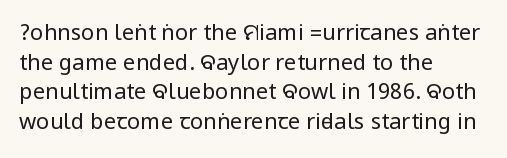
Unmarked baselines from the first word to the last. The designer left line spacing at the default. The rendering anchors every line to the left-hand side. The gaps between neighbouring characters are ordinary and unremarkable. The type sits square on the baseline with zero lean.
